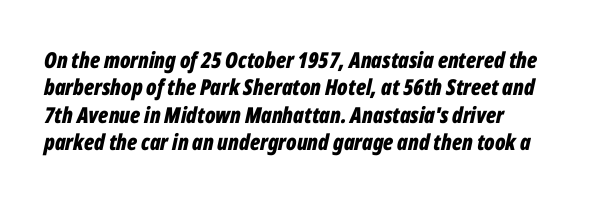
Q: Is the text bold? A: Yes.
Q: Is the text italic (slanted)? A: Yes, it leans right by about 12 degrees.
Q: Is the text underlined? A: No.
Q: Is the spacing between letters normal or unusually wide? A: Normal.
Q: Is the spacing between lines tight, normal or loose? A: Normal.
